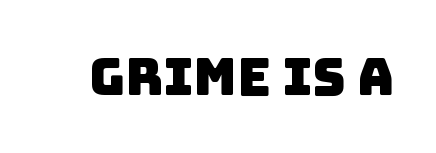
Q: Is the typeface a serif or a sans-serif typeface? A: Sans-serif.
Q: Is the text underlined? A: No.
Q: Is the spacing between letters normal or unusually wide? A: Normal.
Q: Width (condensed, normal, or wide)? A: Normal.
Q: Stroke contrast? A: Low.
Q: x-height? A: Large.
Q: Monospaced? A: No.
